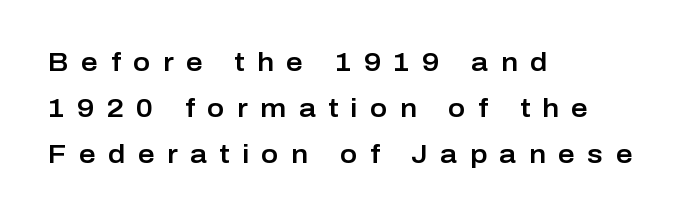
The image shows 26 px text type, upright; set left-aligned, line spacing 1.76x, unusually wide letter spacing (+0.48 em), not underlined.
